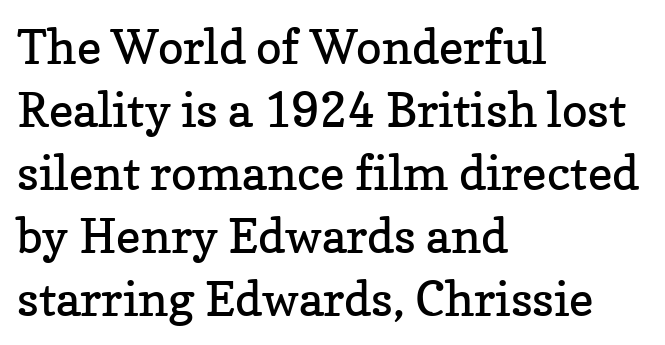
The image shows 48 px regular-weight serif type, upright; set left-aligned, normal line spacing (1.31x), normal letter spacing, not underlined; low stroke contrast and a medium x-height.
